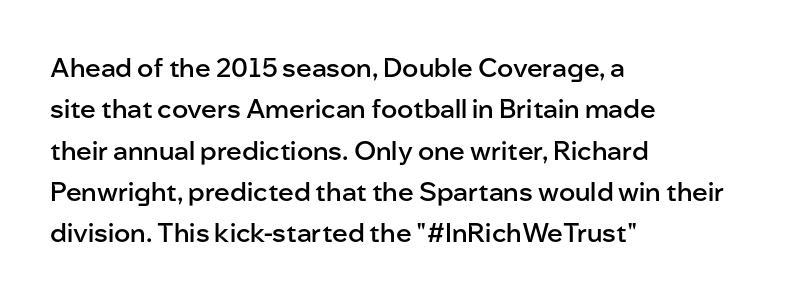
The lines are quadded left. Descenders hang freely into open space. Semibold letterforms, between regular and bold. Observe the ordinary spacing: letters are neighbours, not strangers.
